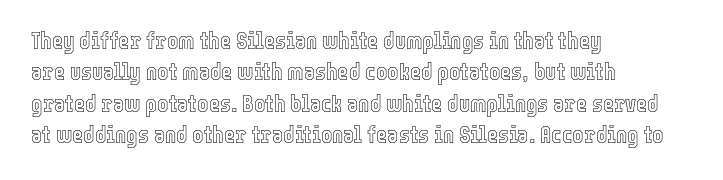
Q: Is the text italic (slanted)? A: No, it is upright.
Q: Is the text underlined? A: No.
Q: How is the paragraph aligned? A: Left-aligned.
Q: Is the spacing between letters normal or unusually wide? A: Normal.
Q: Is the spacing between lines tight, normal or loose? A: Normal.
